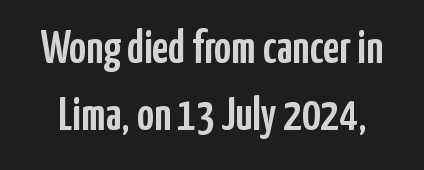
{"serif": "no", "italic": "no", "width": "condensed", "stroke_contrast": "low", "x_height": "medium", "monospaced": "no", "underline": "no", "line_spacing": "normal", "line_spacing_ratio": 1.46, "letter_spacing": "normal", "letter_spacing_em": 0.0, "glyph_px": 46}
